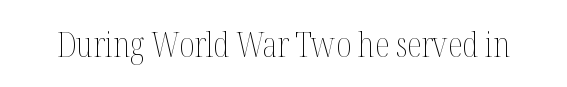
Each word holds together tightly as a unit, with standard inter-letter gaps. Descenders are the only things crossing below the line. This sample uses an upright cut, with every glyph sitting square on the baseline. Vertical stems look standard width or narrower in stroke.
